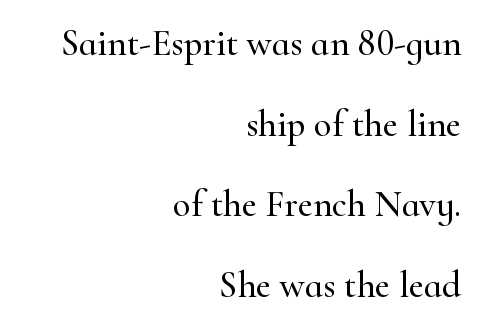
Q: Is the text italic (slanted)? A: No, it is upright.
Q: Is the typeface a serif or a sans-serif typeface? A: Serif.
Q: Is the text underlined? A: No.
Q: How is the paragraph aligned? A: Right-aligned.
Q: Is the spacing between letters normal or unusually wide? A: Normal.
Q: Is the spacing between lines tight, normal or loose? A: Loose.
Q: Width (condensed, normal, or wide)? A: Normal.
Q: Stroke contrast? A: High.
Q: x-height? A: Small.
Q: Monospaced? A: No.
